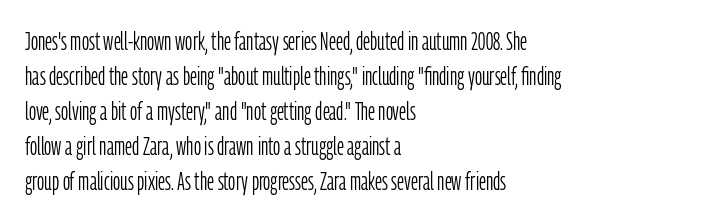
{"italic": "no", "bold": "no", "underline": "no", "align": "left", "line_spacing": "normal", "line_spacing_ratio": 1.4, "letter_spacing": "normal", "letter_spacing_em": 0.0, "glyph_px": 25}
